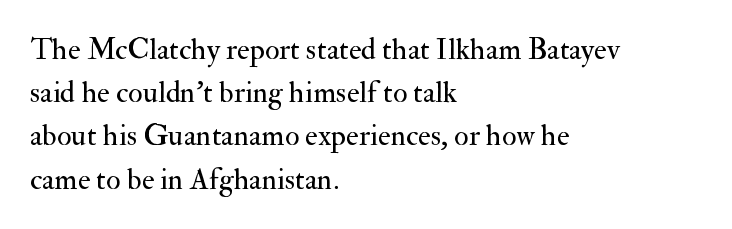
{"serif": "yes", "italic": "no", "bold": "no", "weight": "regular", "width": "normal", "stroke_contrast": "medium", "x_height": "small", "monospaced": "no", "underline": "no", "align": "left", "line_spacing": "normal", "line_spacing_ratio": 1.44, "letter_spacing": "normal", "letter_spacing_em": 0.0, "glyph_px": 30}
